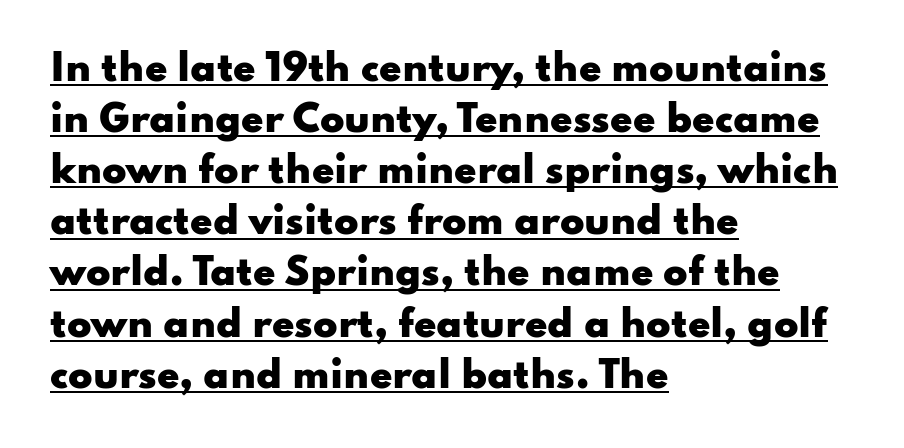
Heavy, bold letterforms. Horizontal bands of white between lines are of average thickness. Vertical strokes here are truly vertical. Reading down the block, your eye returns to a fixed left position each line. Looks like someone drew a line under every word here.
